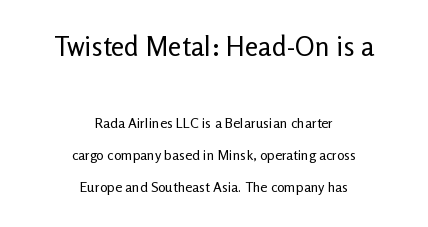
Which chunk is bigger? The first one — the top block dwarfs the bottom. Tall strokes in this sample are plumb rather than angled. In CSS terms this would be text-align: center. Beneath every word, the page is bare. Stems and bowls with no extra thickness — not bold. The type is set solid horizontally, with unmodified tracking.
